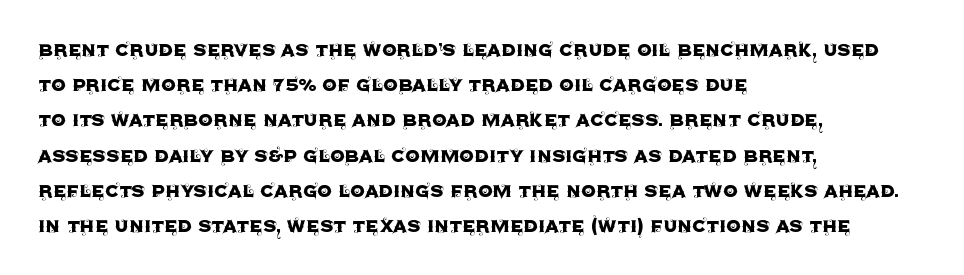
The designer left line spacing at the default. The face used here is rendered with its standard letterfit. The letters stand upright; this is a roman face. The rag falls on the right side of this text block. The words here are not underlined.
